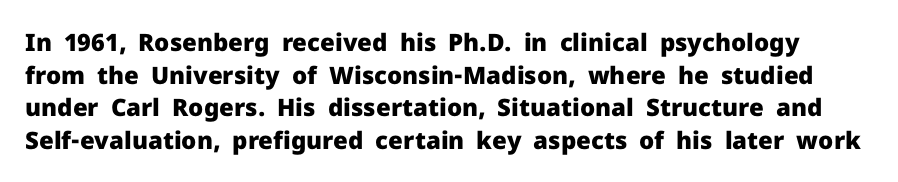
Q: Is the text bold? A: Yes.
Q: Is the text italic (slanted)? A: No, it is upright.
Q: Is the text underlined? A: No.
Q: Is the spacing between letters normal or unusually wide? A: Normal.
Q: Is the spacing between lines tight, normal or loose? A: Normal.
